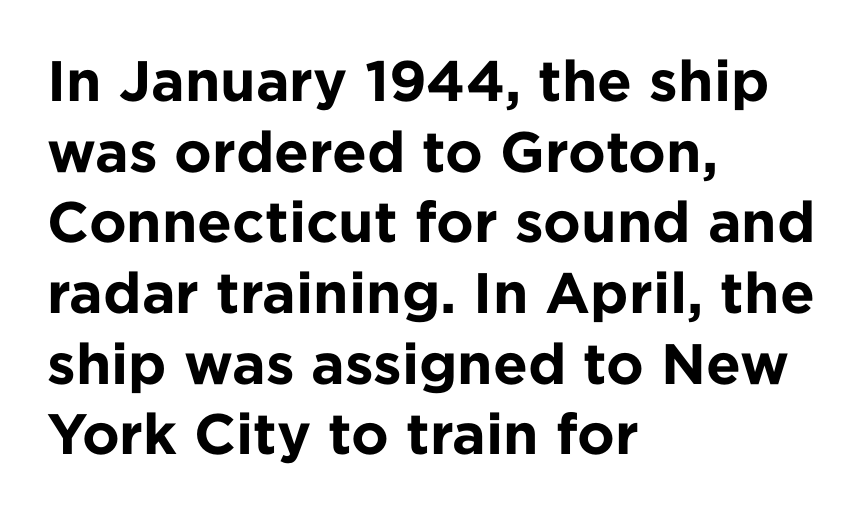
A clean baseline with only descenders dipping below it. The passage shown is typed in a proportional face where columns would drift. Does the type have serifs? No, each stem ends abruptly. Horizontal alignment here is leftward, the default for most running prose. It's the straight-up-and-down kind of type.
